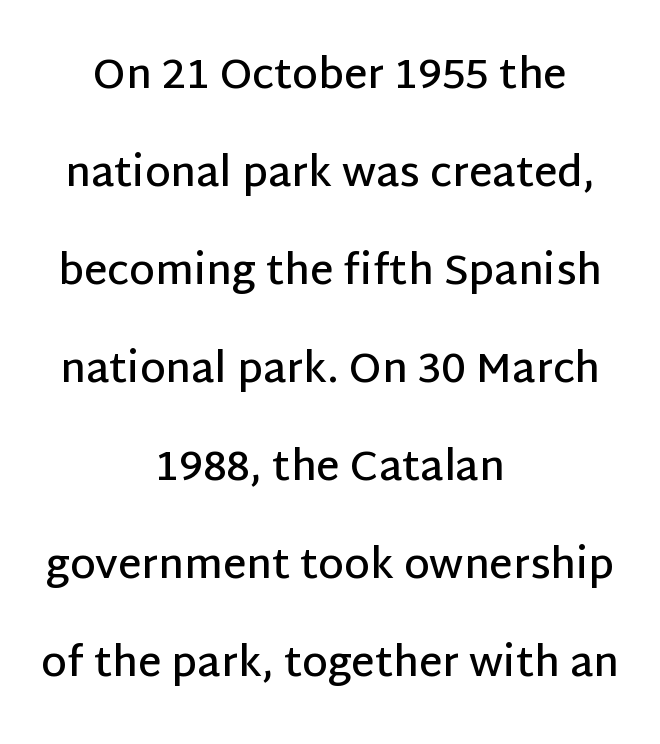
The image shows 41 px semibold sans-serif type, upright; set centered, loose line spacing (2.39x), normal letter spacing, not underlined; low stroke contrast and a large x-height.
